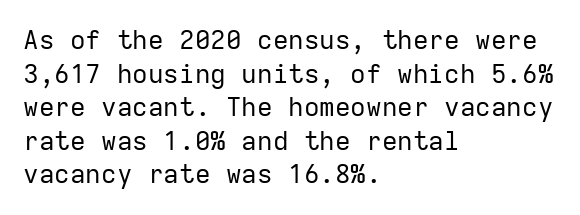
Q: Is the text bold? A: No.
Q: Is the text italic (slanted)? A: No, it is upright.
Q: Is the text underlined? A: No.
Q: How is the paragraph aligned? A: Left-aligned.
Q: Is the spacing between letters normal or unusually wide? A: Normal.
Q: Is the spacing between lines tight, normal or loose? A: Normal.
